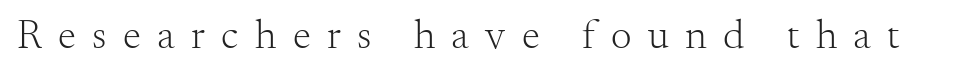
The image shows 41 px light serif type, upright; set unusually wide letter spacing (+0.4 em), not underlined; medium stroke contrast and a small x-height.
